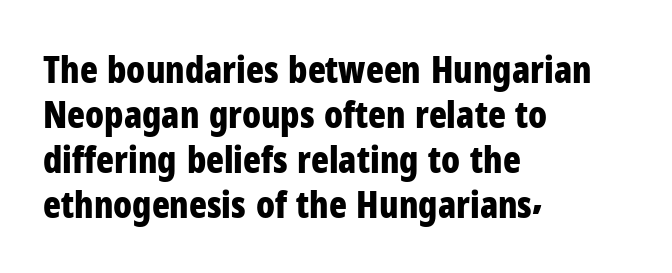
The image shows 37 px bold, condensed sans-serif type, upright; set left-aligned, line spacing 1.22x, normal letter spacing, not underlined; low stroke contrast and a medium x-height.
